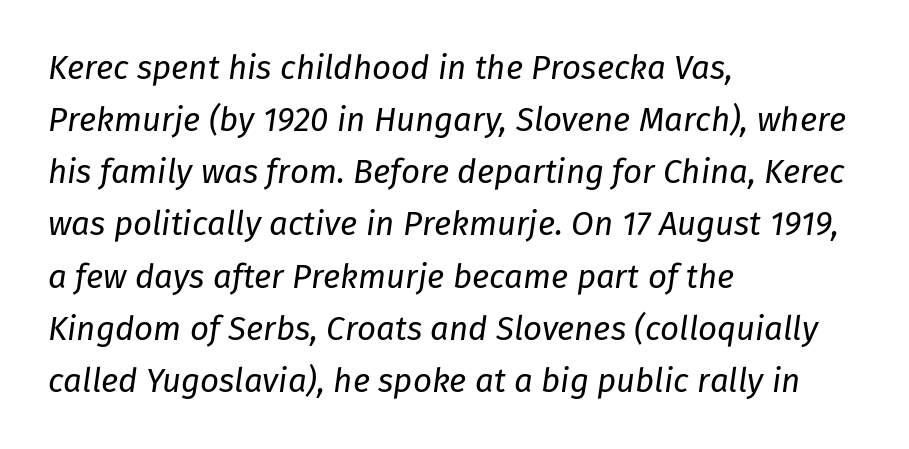
The image shows 33 px regular-weight type, italic (leaning right); set left-aligned, normal line spacing (1.58x), normal letter spacing, not underlined; low stroke contrast and a medium x-height.
